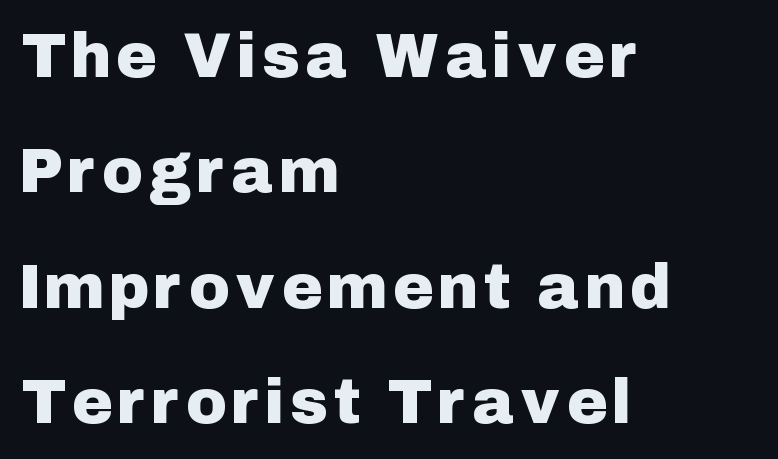
{"serif": "no", "italic": "no", "width": "normal", "stroke_contrast": "low", "x_height": "medium", "monospaced": "no", "underline": "no", "align": "left", "line_spacing_ratio": 1.86, "glyph_px": 62}
